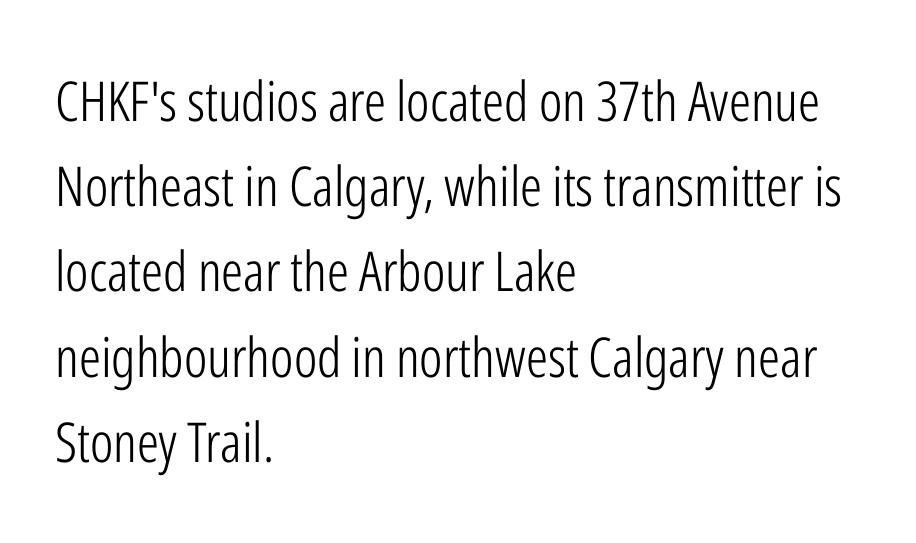
Leading matches the norm, producing a regular column. What kind of face is this? One without serifs — a sans. Notice how the passage keeps a crisp vertical edge on the left only. Varying glyph widths throughout — classic text-font behaviour. Descender tails drop into unmarked territory. The type is set solid horizontally, with unmodified tracking.
